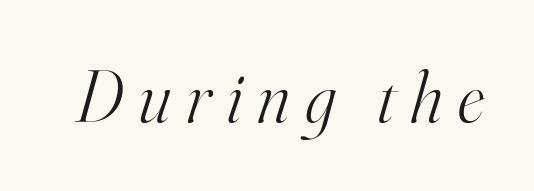
The image shows 73 px light serif type, italic (leaning right); set unusually wide letter spacing (+0.21 em), not underlined; high stroke contrast and a small x-height.
